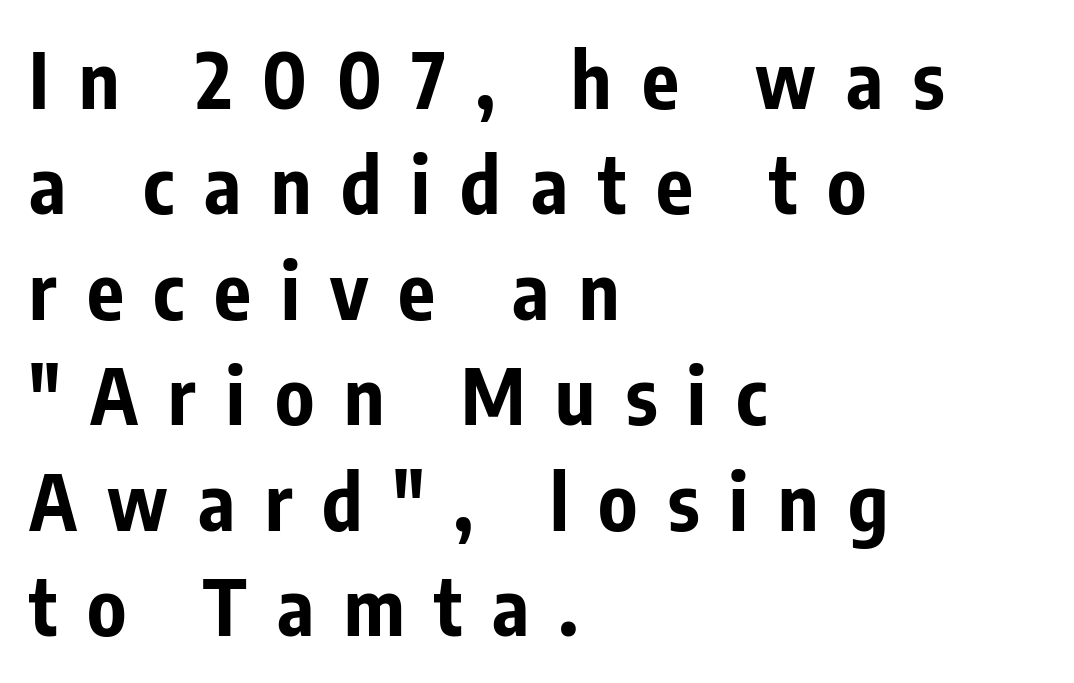
Q: Is the text bold? A: Yes.
Q: Is the text italic (slanted)? A: No, it is upright.
Q: Is the typeface a serif or a sans-serif typeface? A: Sans-serif.
Q: Is the text underlined? A: No.
Q: How is the paragraph aligned? A: Left-aligned.
Q: Is the spacing between letters normal or unusually wide? A: Unusually wide.
Q: Is the spacing between lines tight, normal or loose? A: Normal.
Q: Width (condensed, normal, or wide)? A: Condensed.
Q: Stroke contrast? A: Low.
Q: x-height? A: Medium.
Q: Monospaced? A: No.
